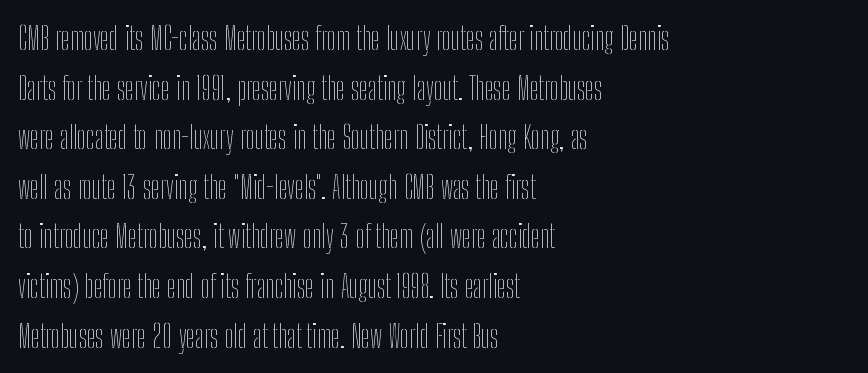
The image shows 32 px thin, condensed type, upright; set left-aligned, normal line spacing (1.55x), normal letter spacing, not underlined; low stroke contrast and a medium x-height.
